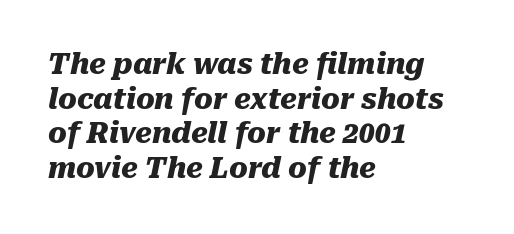
Q: Is the text bold? A: Yes.
Q: Is the text italic (slanted)? A: Yes, it leans right by about 10 degrees.
Q: Is the text underlined? A: No.
Q: How is the paragraph aligned? A: Left-aligned.
Q: Is the spacing between letters normal or unusually wide? A: Normal.
Q: Width (condensed, normal, or wide)? A: Normal.
Q: Stroke contrast? A: Medium.
Q: x-height? A: Medium.
Q: Monospaced? A: No.
